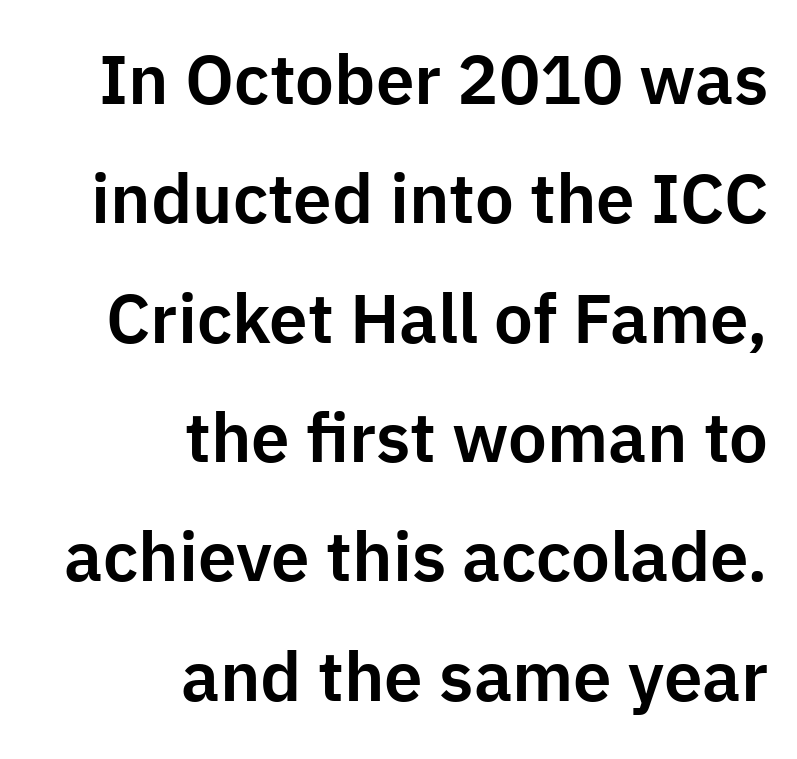
Q: Is the text italic (slanted)? A: No, it is upright.
Q: Is the typeface a serif or a sans-serif typeface? A: Sans-serif.
Q: Is the text underlined? A: No.
Q: How is the paragraph aligned? A: Right-aligned.
Q: Is the spacing between letters normal or unusually wide? A: Normal.
Q: Width (condensed, normal, or wide)? A: Normal.
Q: Stroke contrast? A: Low.
Q: x-height? A: Medium.
Q: Monospaced? A: No.
